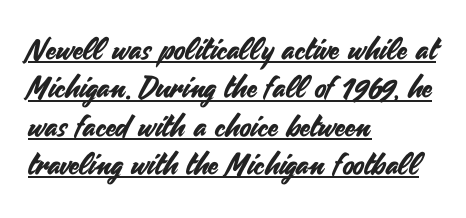
Tracking value appears to be zero — textbook default spacing. A rule runs beneath these lines of type. A sans-serif font was chosen for this passage. If you drew a ruler down the left edge, every line would touch it.
